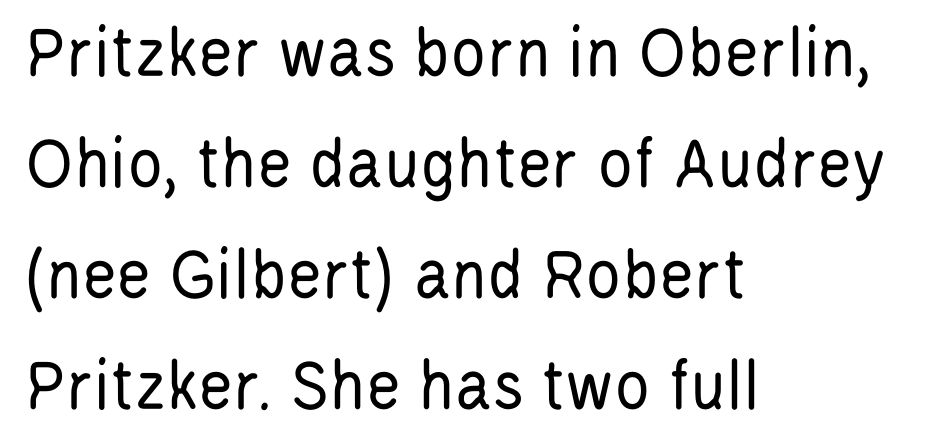
The image shows 74 px regular-weight, condensed sans-serif type, upright; set left-aligned, normal line spacing (1.5x), normal letter spacing, not underlined; low stroke contrast and a large x-height.
